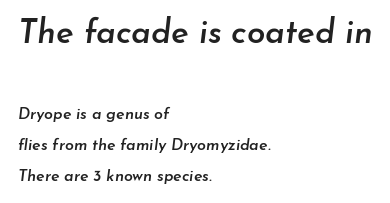
Q: Is the text bold? A: Semi-bold.
Q: Is the text italic (slanted)? A: Yes, it leans right by about 7 degrees.
Q: Is the text underlined? A: No.
Q: How is the paragraph aligned? A: Left-aligned.
Q: Is the spacing between letters normal or unusually wide? A: Normal.
Q: Is the spacing between lines tight, normal or loose? A: Loose.
Q: Which block of text is set in a larger size, the first (top) or the second (bottom)? A: The first (top) one.
Q: Width (condensed, normal, or wide)? A: Normal.
Q: Stroke contrast? A: Low.
Q: x-height? A: Small.
Q: Monospaced? A: No.
